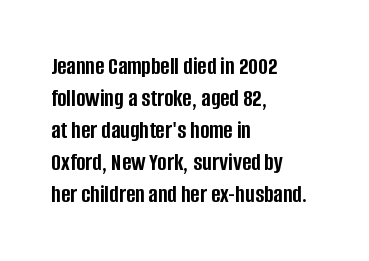
{"italic": "no", "bold": "yes", "underline": "no", "align": "left", "line_spacing": "normal", "line_spacing_ratio": 1.28, "letter_spacing": "normal", "letter_spacing_em": 0.0, "glyph_px": 25}
